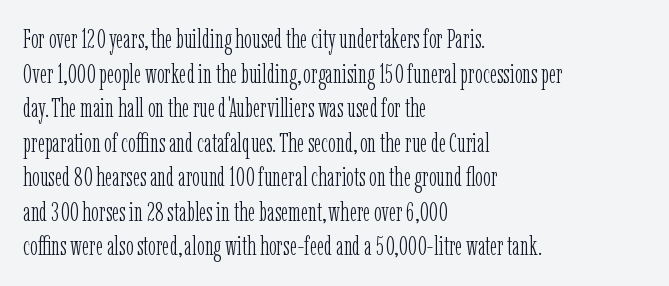
No chunkiness to these letters — they're not bold. A classic flush-left, rag-right setting is used for this passage. One glance says typical: line gaps are just what's usual. The letters sit at their default tracking, neither squeezed nor spread.
